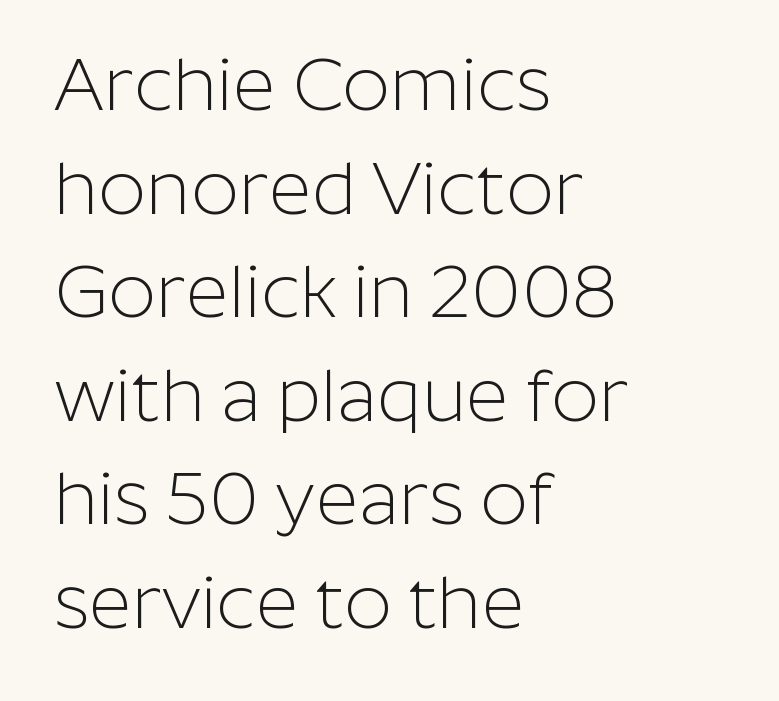
{"serif": "no", "italic": "no", "bold": "no", "weight": "light", "width": "normal", "stroke_contrast": "low", "x_height": "medium", "monospaced": "no", "underline": "no", "align": "left", "line_spacing": "normal", "line_spacing_ratio": 1.4, "letter_spacing": "normal", "letter_spacing_em": 0.0, "glyph_px": 74}
